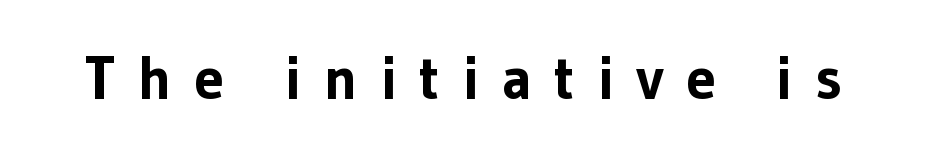
{"serif": "no", "italic": "no", "bold": "yes", "weight": "bold", "width": "normal", "stroke_contrast": "low", "x_height": "medium", "monospaced": "no", "underline": "no", "letter_spacing": "wide", "letter_spacing_em": 0.37, "glyph_px": 60}
